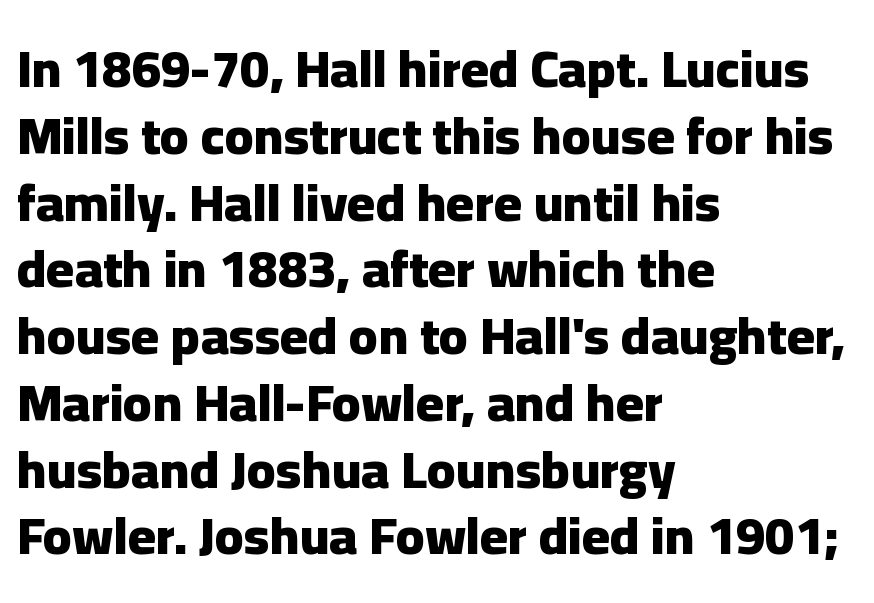
The image shows 53 px heavy sans-serif type, upright; set left-aligned, normal line spacing (1.26x), normal letter spacing, not underlined; low stroke contrast and a medium x-height.
